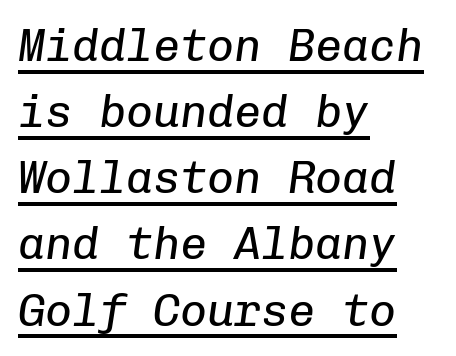
{"italic": "yes", "lean": "right", "slant_degrees": 8, "bold": "no", "weight": "regular", "width": "normal", "stroke_contrast": "low", "x_height": "medium", "monospaced": "yes", "underline": "yes", "align": "left", "line_spacing": "normal", "line_spacing_ratio": 1.47, "letter_spacing": "normal", "letter_spacing_em": 0.0, "glyph_px": 45}
